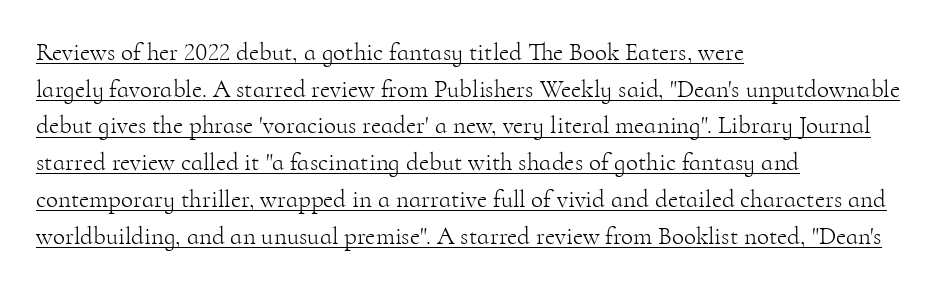
This rendering uses left alignment, leaving the right contour irregular. Quick note: interline space is typical. Default kerning and tracking; the words read as compact shapes. Notice how a bar underscores the lettering throughout. Posture: upright roman.
